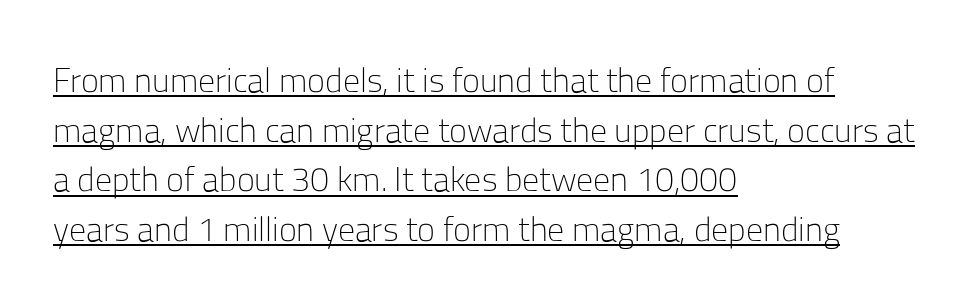
The image shows 34 px light sans-serif type, upright; set left-aligned, normal line spacing (1.46x), normal letter spacing, underlined; low stroke contrast and a medium x-height.
